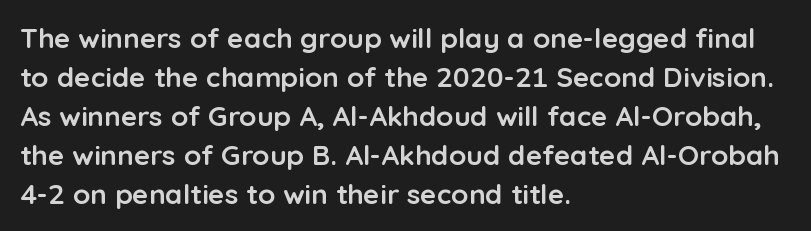
Q: Is the text bold? A: Yes.
Q: Is the text italic (slanted)? A: No, it is upright.
Q: Is the typeface a serif or a sans-serif typeface? A: Sans-serif.
Q: Is the text underlined? A: No.
Q: How is the paragraph aligned? A: Left-aligned.
Q: Is the spacing between letters normal or unusually wide? A: Normal.
Q: Is the spacing between lines tight, normal or loose? A: Normal.
Q: Width (condensed, normal, or wide)? A: Normal.
Q: Stroke contrast? A: Low.
Q: x-height? A: Medium.
Q: Monospaced? A: No.
